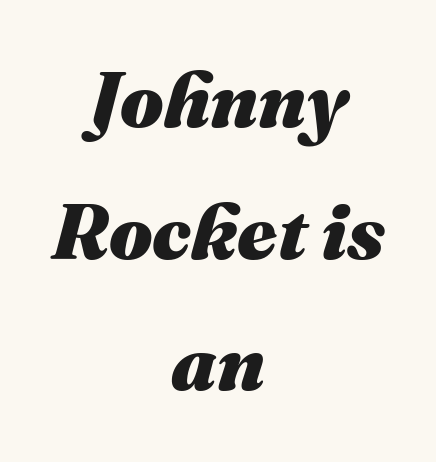
Q: Is the text bold? A: Yes.
Q: Is the text italic (slanted)? A: Yes, it leans right by about 16 degrees.
Q: Is the text underlined? A: No.
Q: How is the paragraph aligned? A: Centered.
Q: Is the spacing between letters normal or unusually wide? A: Normal.
Q: Width (condensed, normal, or wide)? A: Normal.
Q: Stroke contrast? A: Medium.
Q: x-height? A: Medium.
Q: Monospaced? A: No.
